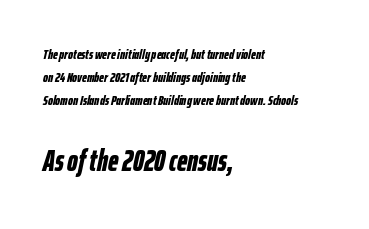
The image shows 30 px bold, condensed type, italic (leaning right); set left-aligned, normal line spacing (1.65x), normal letter spacing, not underlined; the second (bottom) block is 2.14x larger; low stroke contrast and a medium x-height.
